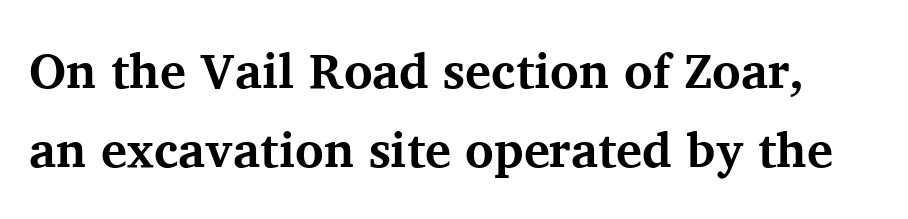
The image shows 49 px bold serif type, upright; set normal line spacing (1.62x), normal letter spacing, not underlined; medium stroke contrast and a medium x-height.
